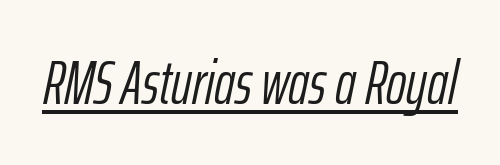
You could not count columns in this text — the font is proportionally spaced. The face used here is rendered with its standard letterfit. Style check: oblique. Every word sits above its own underline. The letters look calm and open, with moderate or lighter stems.
